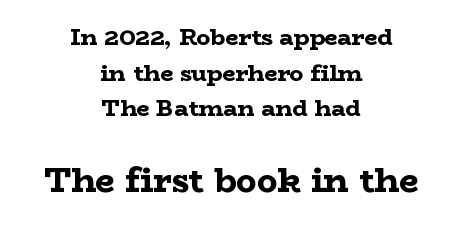
The image shows 34 px bold, wide serif type, upright; set centered, normal line spacing (1.55x), normal letter spacing, not underlined; the second (bottom) block is 1.48x larger; low stroke contrast and a medium x-height.
